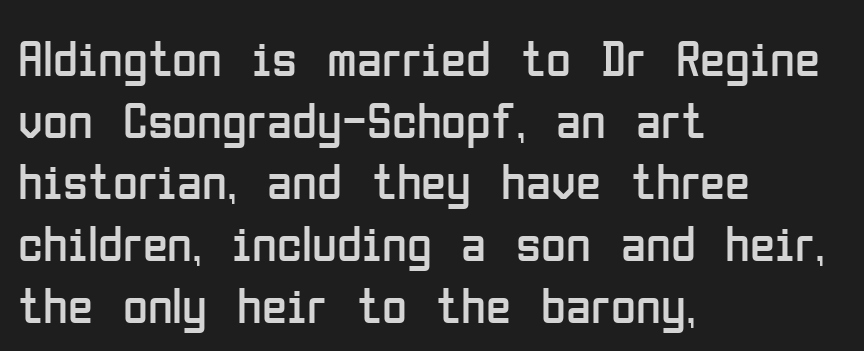
{"serif": "no", "italic": "no", "bold": "no", "weight": "regular", "width": "condensed", "stroke_contrast": "low", "x_height": "medium", "monospaced": "no", "underline": "no", "align": "left", "line_spacing_ratio": 1.21, "letter_spacing": "normal", "letter_spacing_em": 0.0, "glyph_px": 51}
